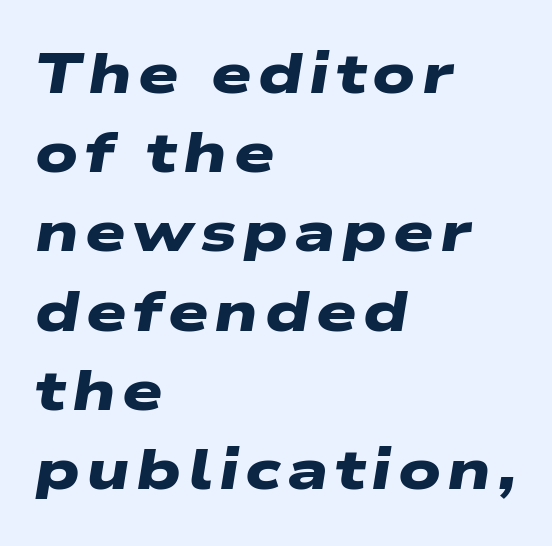
The image shows 57 px heavy, wide sans-serif type; set left-aligned, normal line spacing (1.39x), not underlined; low stroke contrast and a medium x-height.
